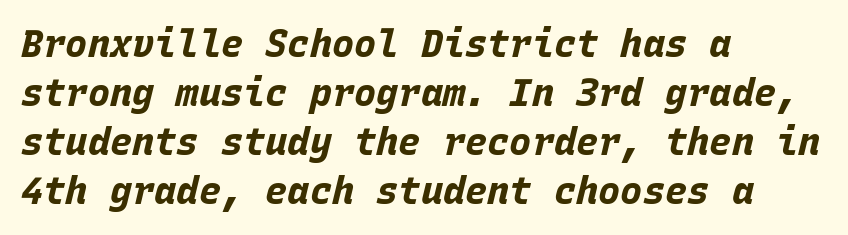
Spacing verdict: monospaced, one width for all characters. Summary of weight: heavy, a full bold. The typography opts for an oblique posture over an upright one. Typeset ragged right — the left edge is the straight one.
